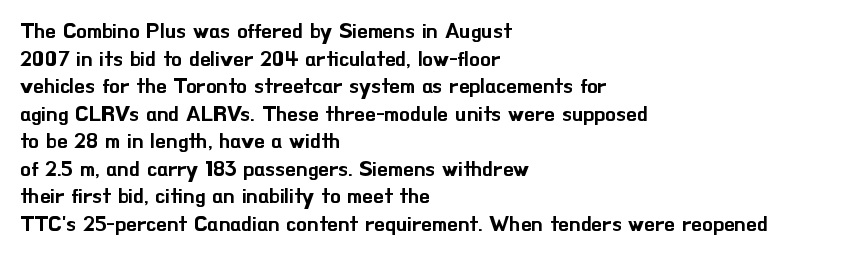
{"italic": "no", "underline": "no", "align": "left", "line_spacing": "normal", "line_spacing_ratio": 1.31, "letter_spacing": "normal", "letter_spacing_em": 0.0, "glyph_px": 21}
